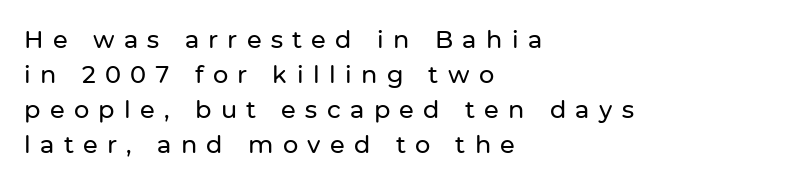
The image shows 24 px text type, upright; set left-aligned, normal line spacing (1.46x), unusually wide letter spacing (+0.39 em), not underlined.
